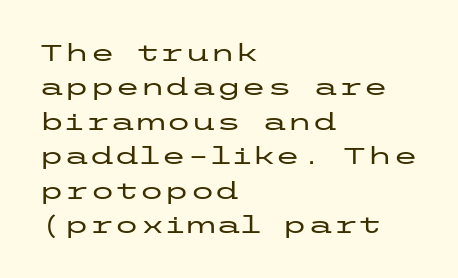
The image shows 23 px text type, upright; set left-aligned, normal line spacing (1.5x), normal letter spacing, not underlined.
